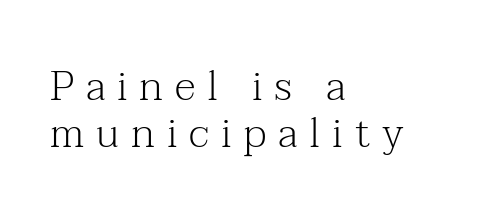
Q: Is the text bold? A: No.
Q: Is the text italic (slanted)? A: No, it is upright.
Q: Is the typeface a serif or a sans-serif typeface? A: Serif.
Q: Is the text underlined? A: No.
Q: How is the paragraph aligned? A: Left-aligned.
Q: Is the spacing between letters normal or unusually wide? A: Unusually wide.
Q: Is the spacing between lines tight, normal or loose? A: Tight.
Q: Width (condensed, normal, or wide)? A: Normal.
Q: Stroke contrast? A: Medium.
Q: x-height? A: Medium.
Q: Monospaced? A: No.
